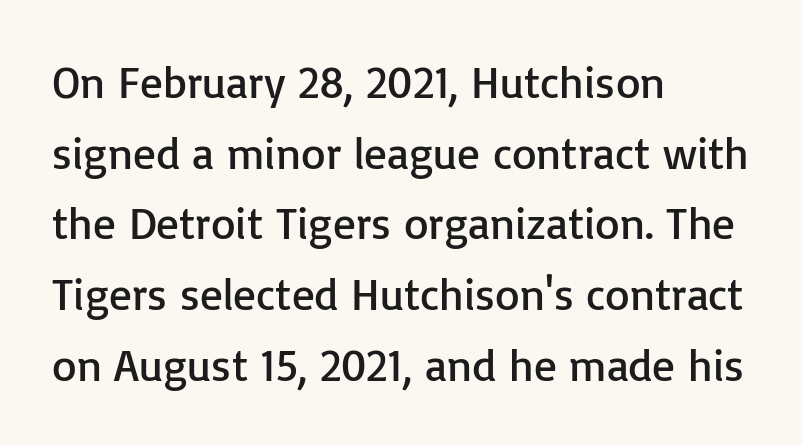
Normally led — the rows are evenly, conventionally spaced. No chunkiness to these letters — they're not bold. Quick note: not italic, upright. Plain, unruled lines of type.
